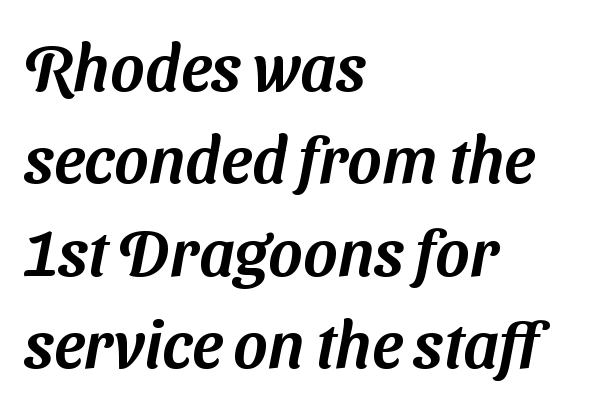
Q: Is the typeface a serif or a sans-serif typeface? A: Sans-serif.
Q: Is the text underlined? A: No.
Q: How is the paragraph aligned? A: Left-aligned.
Q: Is the spacing between letters normal or unusually wide? A: Normal.
Q: Is the spacing between lines tight, normal or loose? A: Normal.
Q: Width (condensed, normal, or wide)? A: Normal.
Q: Stroke contrast? A: Medium.
Q: x-height? A: Medium.
Q: Monospaced? A: No.
